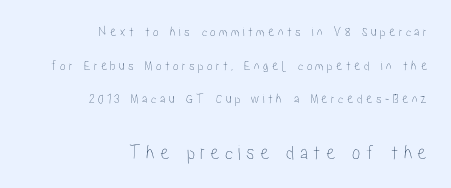
Designer's note — italics off, roman on. Decoration check: the copy has no underline. The rendering anchors every line to the right-hand side. Which of the two is more prominent by size? The second, at the bottom. The letterforms stand isolated, each surrounded by extra space. Vertical spacing — loose.
